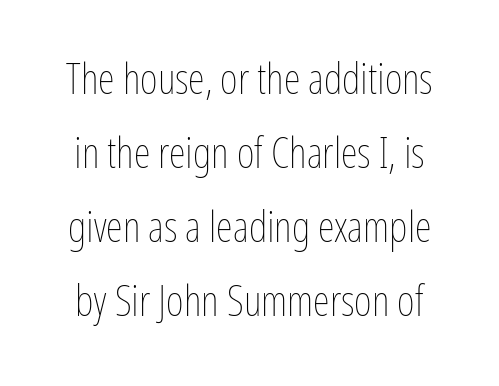
The image shows 43 px thin, condensed type, upright; set line spacing 1.72x, normal letter spacing, not underlined; low stroke contrast and a medium x-height.
